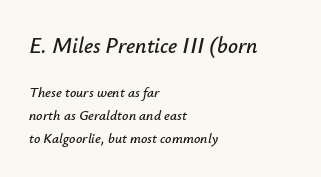
{"italic": "yes", "lean": "right", "slant_degrees": 12, "underline": "no", "align": "left", "line_spacing": "normal", "line_spacing_ratio": 1.62, "letter_spacing": "normal", "letter_spacing_em": 0.0, "larger_block": "first", "size_ratio": 1.57, "glyph_px": 22}
